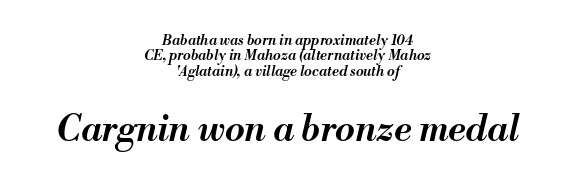
Look at the glyph heights: the lower group is clearly the bigger setting. The axis of the letterforms is tilted away from vertical. What weight is shown? A semibold, between regular and bold. Characters follow at the spacing the type designer built in.
